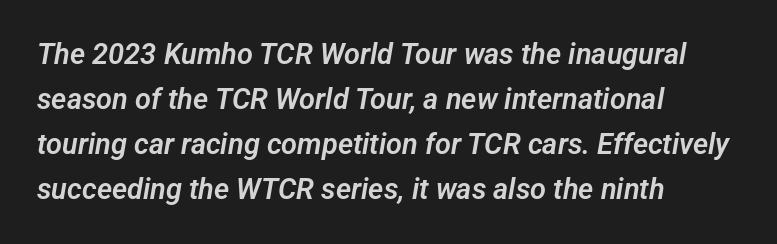
Q: Is the typeface a serif or a sans-serif typeface? A: Sans-serif.
Q: Is the text underlined? A: No.
Q: How is the paragraph aligned? A: Left-aligned.
Q: Is the spacing between letters normal or unusually wide? A: Normal.
Q: Is the spacing between lines tight, normal or loose? A: Normal.
Q: Width (condensed, normal, or wide)? A: Normal.
Q: Stroke contrast? A: Low.
Q: x-height? A: Medium.
Q: Monospaced? A: No.
